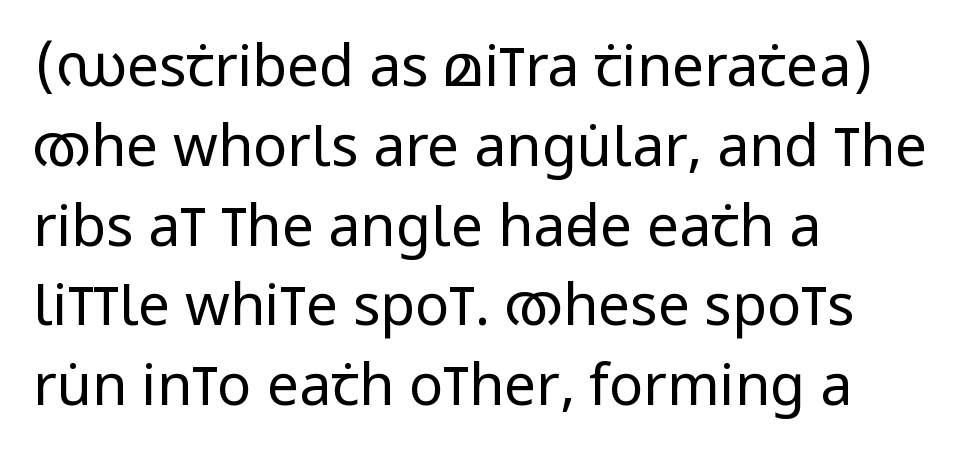
The image shows 57 px regular-weight, condensed sans-serif type, upright; set left-aligned, normal line spacing (1.4x), normal letter spacing, not underlined; low stroke contrast and a large x-height.
